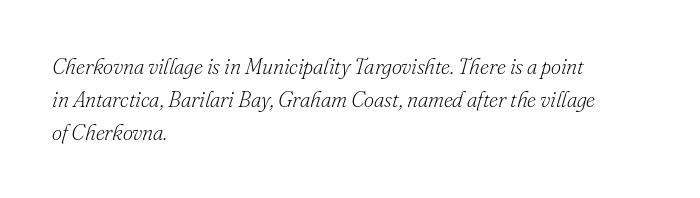
Q: Is the text bold? A: No.
Q: Is the text italic (slanted)? A: Yes, it leans right by about 16 degrees.
Q: Is the text underlined? A: No.
Q: How is the paragraph aligned? A: Left-aligned.
Q: Is the spacing between letters normal or unusually wide? A: Normal.
Q: Is the spacing between lines tight, normal or loose? A: Normal.
